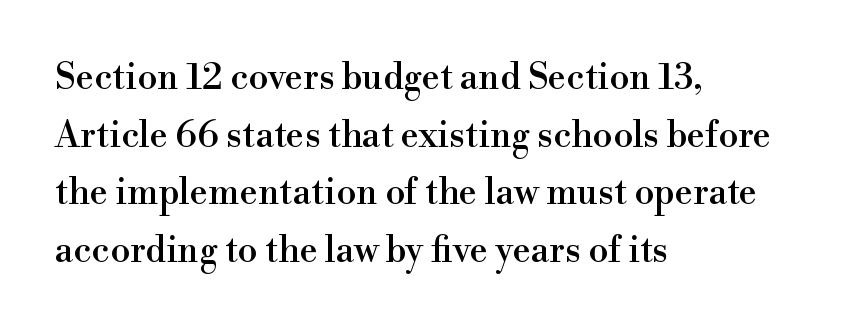
The image shows 36 px serif type, upright; set left-aligned, normal line spacing (1.6x), normal letter spacing, not underlined; a small x-height.
